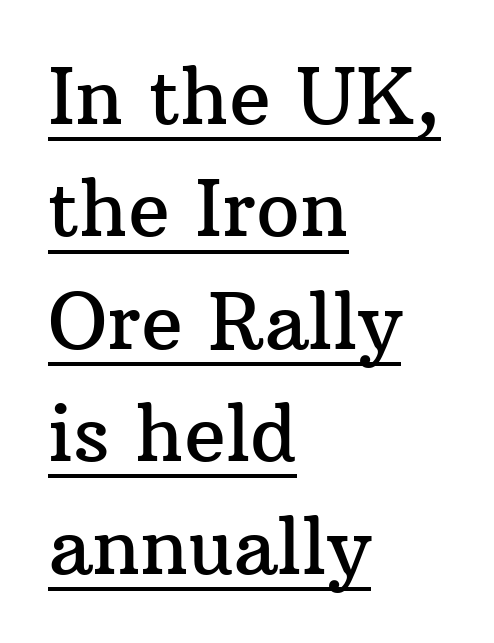
Q: Is the text italic (slanted)? A: No, it is upright.
Q: Is the typeface a serif or a sans-serif typeface? A: Serif.
Q: Is the text underlined? A: Yes.
Q: How is the paragraph aligned? A: Left-aligned.
Q: Is the spacing between letters normal or unusually wide? A: Normal.
Q: Is the spacing between lines tight, normal or loose? A: Normal.
Q: Width (condensed, normal, or wide)? A: Normal.
Q: Stroke contrast? A: Medium.
Q: x-height? A: Medium.
Q: Monospaced? A: No.
